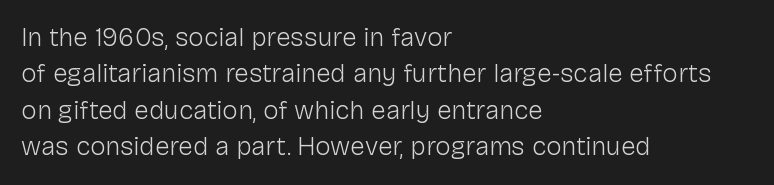
The image shows 26 px text type, upright; set left-aligned, normal line spacing (1.4x), normal letter spacing, not underlined.
